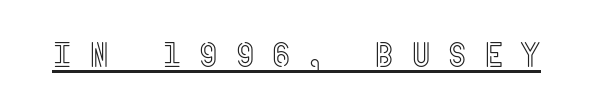
Q: Is the text italic (slanted)? A: No, it is upright.
Q: Is the text underlined? A: Yes.
Q: Is the spacing between letters normal or unusually wide? A: Unusually wide.
Q: Width (condensed, normal, or wide)? A: Condensed.
Q: x-height? A: Large.
